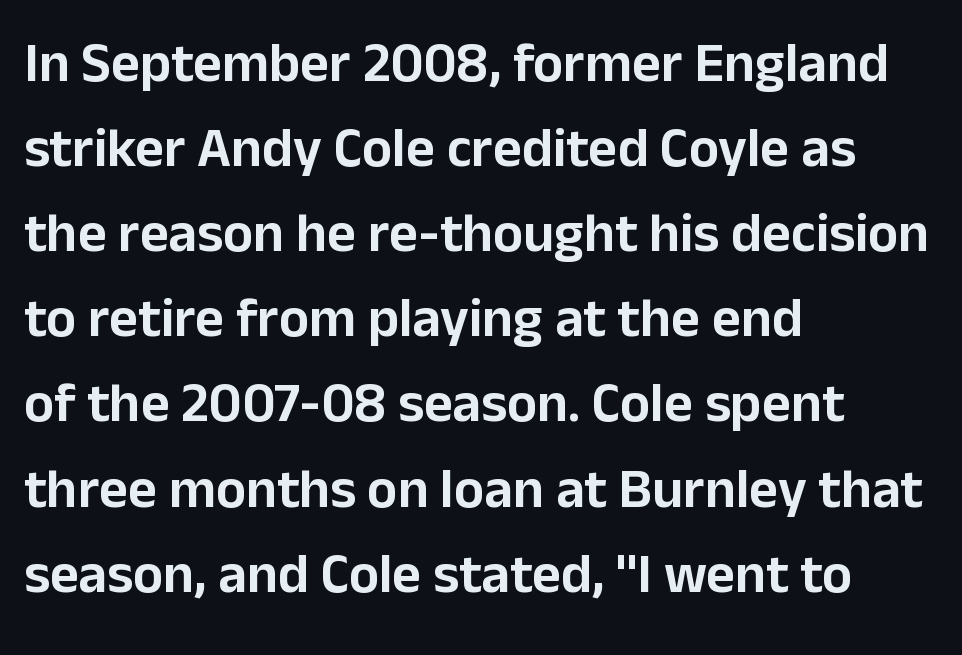
Q: Is the text italic (slanted)? A: No, it is upright.
Q: Is the typeface a serif or a sans-serif typeface? A: Sans-serif.
Q: Is the text underlined? A: No.
Q: How is the paragraph aligned? A: Left-aligned.
Q: Is the spacing between letters normal or unusually wide? A: Normal.
Q: Is the spacing between lines tight, normal or loose? A: Normal.
Q: Width (condensed, normal, or wide)? A: Normal.
Q: Stroke contrast? A: Low.
Q: x-height? A: Medium.
Q: Monospaced? A: No.
